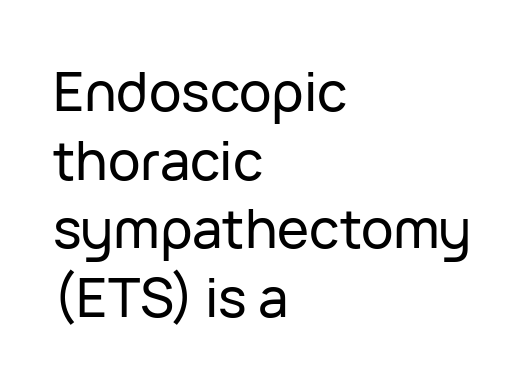
The letters carry no serifs — their stems end cleanly without finishing strokes. This sample uses plain, unmodified letter spacing. A roman cut, with each character standing at attention. Compared with a centered layout, this one pins lines to the left instead. Think of a printed novel: that variable character pitch is what you see here. The specimen omits any rule beneath the text block's lines.
